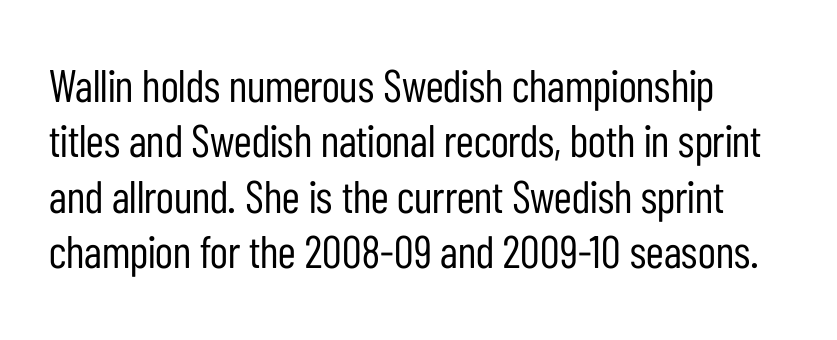
The image shows 45 px regular-weight, condensed sans-serif type, upright; set line spacing 1.23x, normal letter spacing, not underlined; low stroke contrast and a medium x-height.
